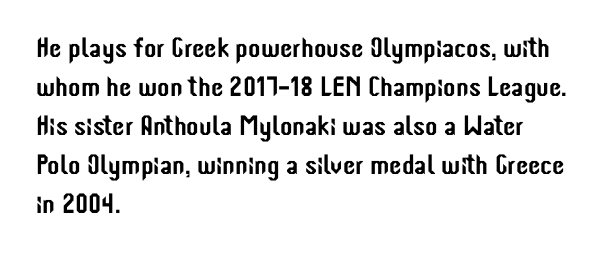
Q: Is the text italic (slanted)? A: No, it is upright.
Q: Is the typeface a serif or a sans-serif typeface? A: Sans-serif.
Q: Is the text underlined? A: No.
Q: How is the paragraph aligned? A: Left-aligned.
Q: Is the spacing between letters normal or unusually wide? A: Normal.
Q: Is the spacing between lines tight, normal or loose? A: Normal.
Q: Width (condensed, normal, or wide)? A: Condensed.
Q: Stroke contrast? A: Low.
Q: x-height? A: Medium.
Q: Monospaced? A: No.
